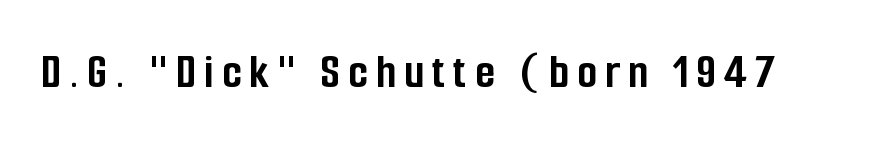
Q: Is the text bold? A: Yes.
Q: Is the text italic (slanted)? A: No, it is upright.
Q: Is the typeface a serif or a sans-serif typeface? A: Sans-serif.
Q: Is the text underlined? A: No.
Q: Width (condensed, normal, or wide)? A: Condensed.
Q: Stroke contrast? A: Low.
Q: x-height? A: Medium.
Q: Monospaced? A: No.
